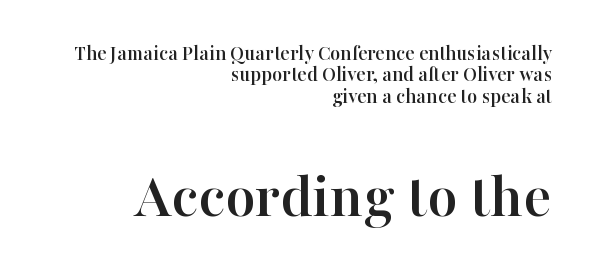
The image shows 66 px serif type, upright; set right-aligned, tight line spacing (0.97x), normal letter spacing, not underlined; the second (bottom) block is 3.0x larger; high stroke contrast and a medium x-height.
